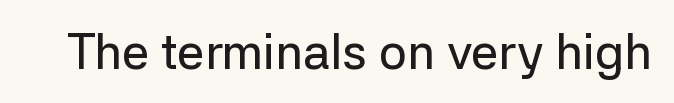
Q: Is the text italic (slanted)? A: No, it is upright.
Q: Is the typeface a serif or a sans-serif typeface? A: Sans-serif.
Q: Is the text underlined? A: No.
Q: Is the spacing between letters normal or unusually wide? A: Normal.
Q: Width (condensed, normal, or wide)? A: Normal.
Q: Stroke contrast? A: Low.
Q: x-height? A: Medium.
Q: Monospaced? A: No.
